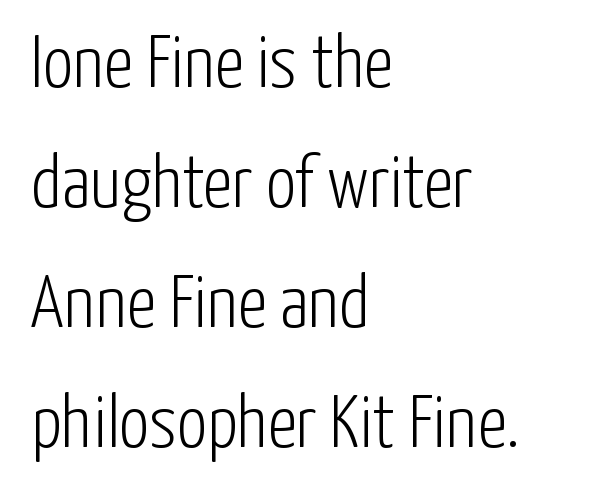
Q: Is the text bold? A: No.
Q: Is the text italic (slanted)? A: No, it is upright.
Q: Is the typeface a serif or a sans-serif typeface? A: Sans-serif.
Q: Is the text underlined? A: No.
Q: How is the paragraph aligned? A: Left-aligned.
Q: Is the spacing between letters normal or unusually wide? A: Normal.
Q: Is the spacing between lines tight, normal or loose? A: Normal.
Q: Width (condensed, normal, or wide)? A: Condensed.
Q: Stroke contrast? A: Low.
Q: x-height? A: Medium.
Q: Monospaced? A: No.
